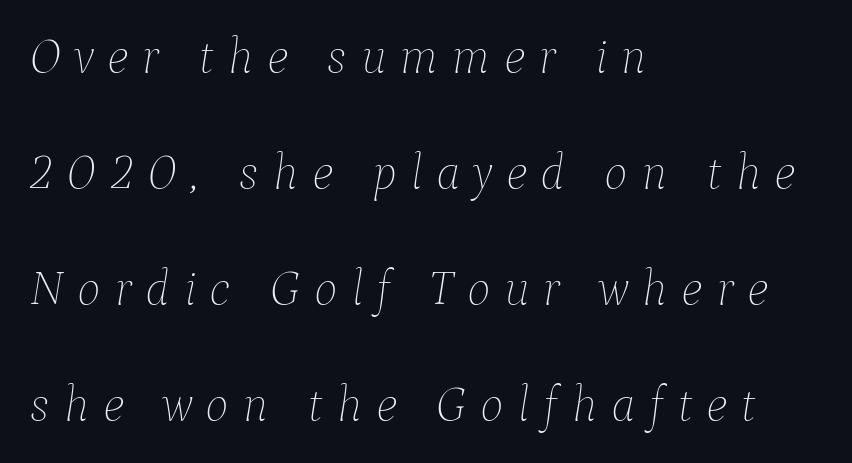
Q: Is the text bold? A: No.
Q: Is the text italic (slanted)? A: Yes, it leans right by about 9 degrees.
Q: Is the text underlined? A: No.
Q: How is the paragraph aligned? A: Left-aligned.
Q: Is the spacing between letters normal or unusually wide? A: Unusually wide.
Q: Is the spacing between lines tight, normal or loose? A: Loose.
Q: Width (condensed, normal, or wide)? A: Normal.
Q: Stroke contrast? A: Low.
Q: x-height? A: Medium.
Q: Monospaced? A: No.
